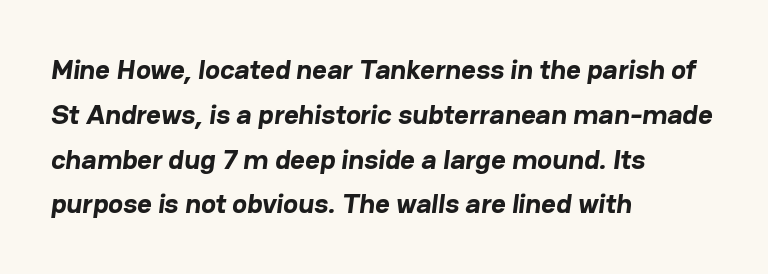
These lines are composed in type without serifs. This sample is left-justified, so line endings fall wherever the words run out. Unmarked baselines from the first word to the last. The letters are bold, with thick, heavy strokes. The letters sit at their default tracking, neither squeezed nor spread.
